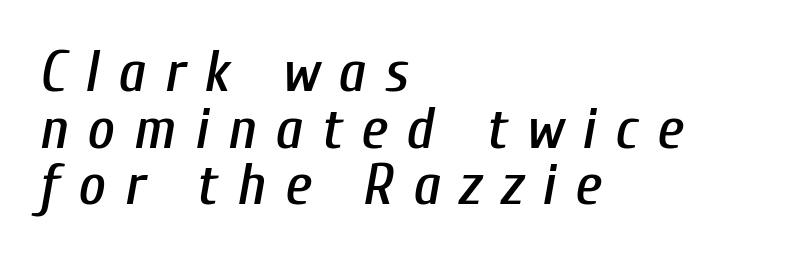
{"italic": "yes", "lean": "right", "slant_degrees": 10, "width": "condensed", "stroke_contrast": "low", "x_height": "medium", "monospaced": "no", "underline": "no", "align": "left", "line_spacing": "tight", "line_spacing_ratio": 0.96, "letter_spacing": "wide", "letter_spacing_em": 0.32, "glyph_px": 59}
